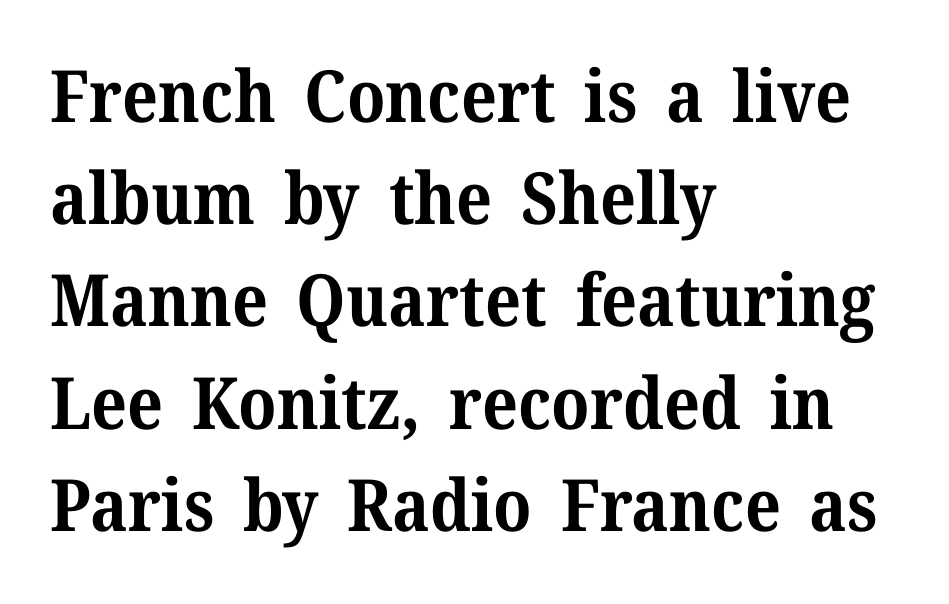
Q: Is the text bold? A: Yes.
Q: Is the text italic (slanted)? A: No, it is upright.
Q: Is the typeface a serif or a sans-serif typeface? A: Serif.
Q: Is the text underlined? A: No.
Q: How is the paragraph aligned? A: Left-aligned.
Q: Is the spacing between letters normal or unusually wide? A: Normal.
Q: Is the spacing between lines tight, normal or loose? A: Normal.
Q: Width (condensed, normal, or wide)? A: Normal.
Q: Stroke contrast? A: Medium.
Q: x-height? A: Medium.
Q: Monospaced? A: No.
